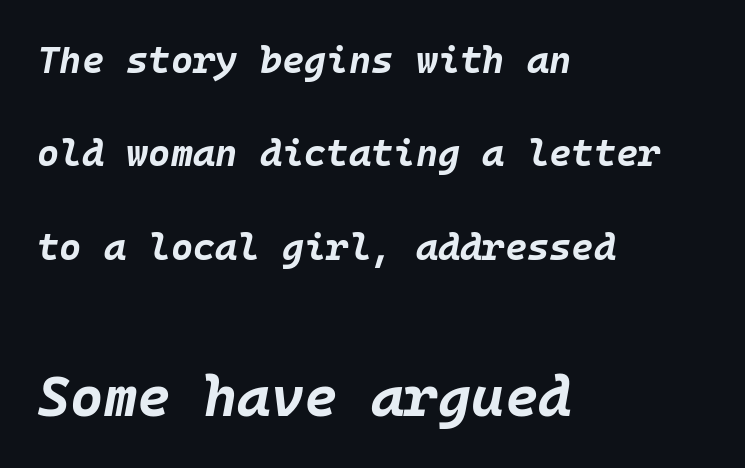
The image shows 57 px bold type, italic (leaning right), monospaced; set left-aligned, loose line spacing (2.46x), normal letter spacing, not underlined; the second (bottom) block is 1.5x larger; low stroke contrast and a large x-height.
